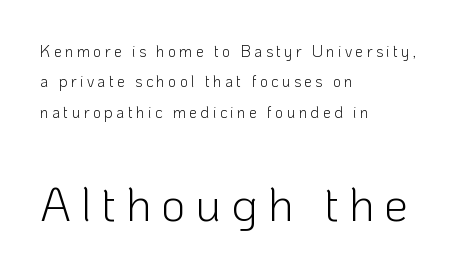
Q: Is the text bold? A: No.
Q: Is the text italic (slanted)? A: No, it is upright.
Q: Is the typeface a serif or a sans-serif typeface? A: Sans-serif.
Q: Is the text underlined? A: No.
Q: How is the paragraph aligned? A: Left-aligned.
Q: Is the spacing between letters normal or unusually wide? A: Unusually wide.
Q: Is the spacing between lines tight, normal or loose? A: Loose.
Q: Which block of text is set in a larger size, the first (top) or the second (bottom)? A: The second (bottom) one.
Q: Width (condensed, normal, or wide)? A: Normal.
Q: Stroke contrast? A: Low.
Q: x-height? A: Medium.
Q: Monospaced? A: No.
